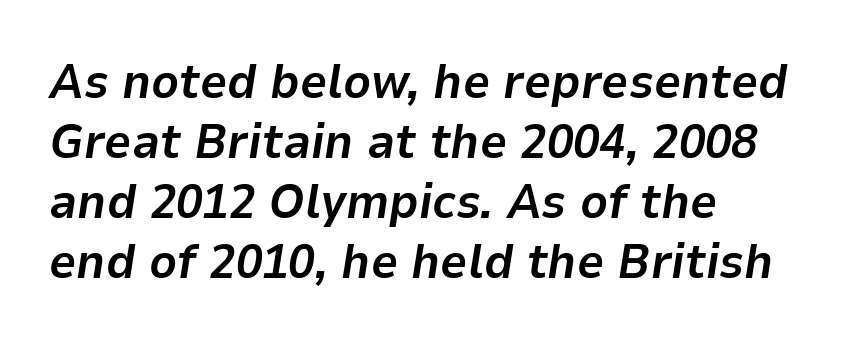
Q: Is the text bold? A: Yes.
Q: Is the text italic (slanted)? A: Yes, it leans right by about 9 degrees.
Q: Is the text underlined? A: No.
Q: How is the paragraph aligned? A: Left-aligned.
Q: Is the spacing between letters normal or unusually wide? A: Normal.
Q: Is the spacing between lines tight, normal or loose? A: Normal.
Q: Width (condensed, normal, or wide)? A: Normal.
Q: Stroke contrast? A: Low.
Q: x-height? A: Medium.
Q: Monospaced? A: No.
